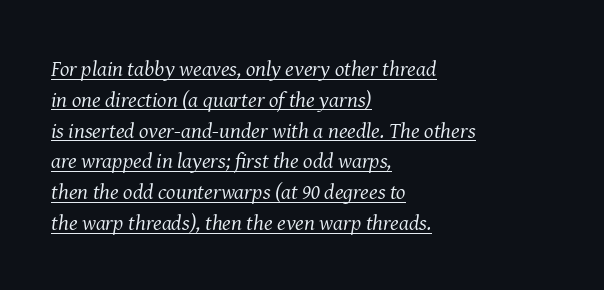
{"italic": "yes", "lean": "right", "slant_degrees": 8, "bold": "no", "underline": "yes", "align": "left", "line_spacing": "normal", "line_spacing_ratio": 1.4, "letter_spacing": "normal", "letter_spacing_em": 0.0, "glyph_px": 22}
